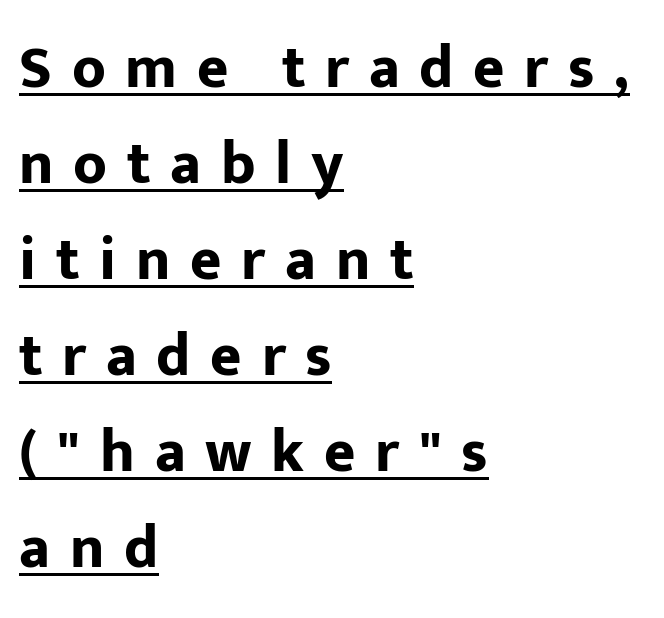
In terms of posture, this sample is upright. Whoever set this chose a conventional vertical rhythm. A student would call this left alignment; a typographer would say flush left, rag right. There is plenty of visible air inserted between adjacent glyphs. Each letter keeps its own natural width here, so spacing adapts to shape.
